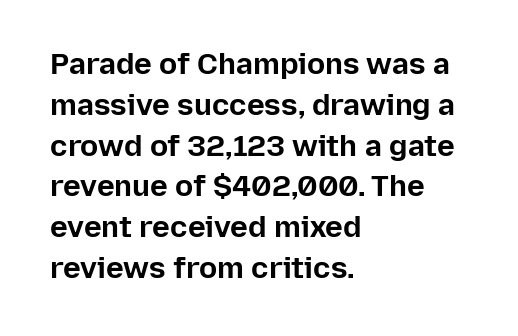
Default kerning and tracking; the words read as compact shapes. You could not count columns in this text — the font is proportionally spaced. The type sits square on the baseline with zero lean. Notice how descenders clear the ascenders below comfortably — that's standard leading.
